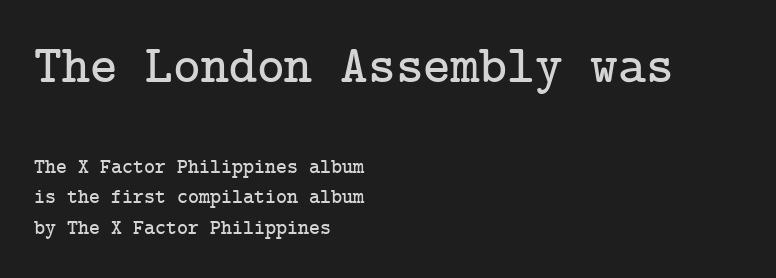
Between one letter and the next there's only the usual sliver of space. Serif or sans? Serif — the stroke terminals have little feet. Layout note: lines flush left. Horizontal bands of white between lines are of average thickness. The designer gave the opening block more size than the closing block. Do the letters lean? They stand straight.
